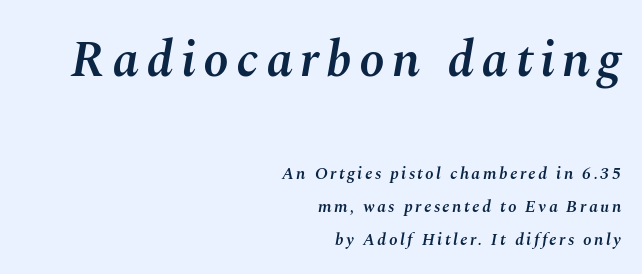
Q: Is the text bold? A: Semi-bold.
Q: Is the text italic (slanted)? A: Yes, it leans right by about 10 degrees.
Q: Is the text underlined? A: No.
Q: How is the paragraph aligned? A: Right-aligned.
Q: Is the spacing between lines tight, normal or loose? A: Loose.
Q: Which block of text is set in a larger size, the first (top) or the second (bottom)? A: The first (top) one.
Q: Width (condensed, normal, or wide)? A: Normal.
Q: Stroke contrast? A: Medium.
Q: x-height? A: Medium.
Q: Monospaced? A: No.
